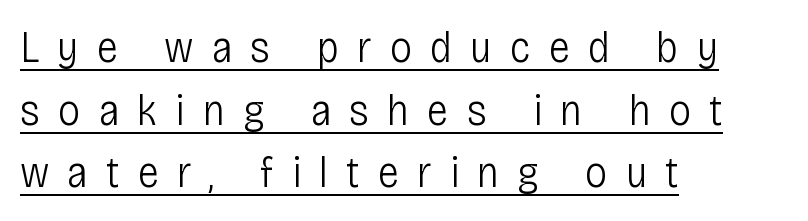
The image shows 45 px light, condensed sans-serif type, upright; set left-aligned, normal line spacing (1.39x), unusually wide letter spacing (+0.4 em), underlined; low stroke contrast and a large x-height.
